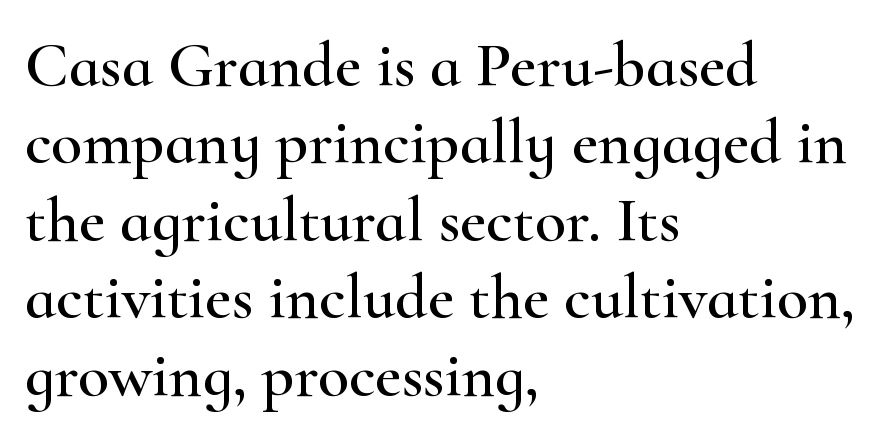
Q: Is the text italic (slanted)? A: No, it is upright.
Q: Is the typeface a serif or a sans-serif typeface? A: Serif.
Q: Is the text underlined? A: No.
Q: How is the paragraph aligned? A: Left-aligned.
Q: Is the spacing between letters normal or unusually wide? A: Normal.
Q: Width (condensed, normal, or wide)? A: Wide.
Q: Stroke contrast? A: High.
Q: x-height? A: Small.
Q: Monospaced? A: No.
